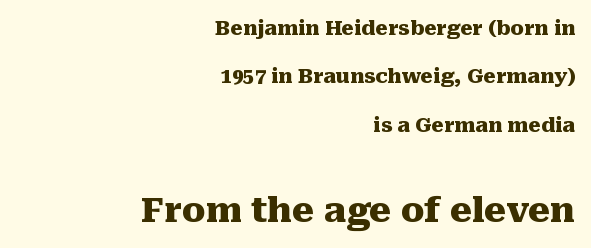
The image shows 35 px heavy serif type, upright; set right-aligned, loose line spacing (2.42x), normal letter spacing, not underlined; the second (bottom) block is 1.75x larger; medium stroke contrast and a medium x-height.
